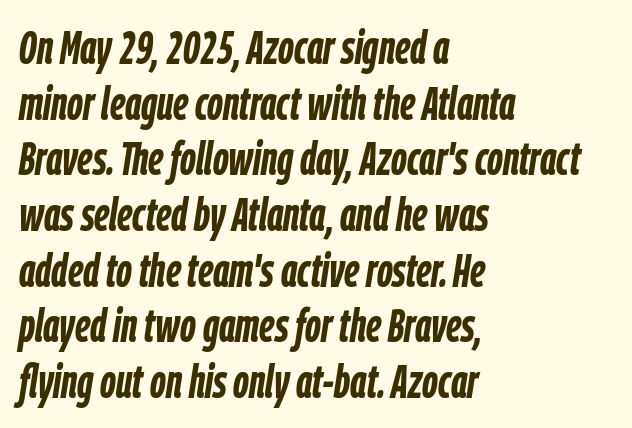
The rendering anchors every line to the left-hand side. A typesetter would call this zero additional tracking. Emphasis by weight is at full strength: bold. Underline: absent. Here the designer chose a conventional face with non-uniform glyph widths. The glyphs look as if they've been sheared to an angle.
